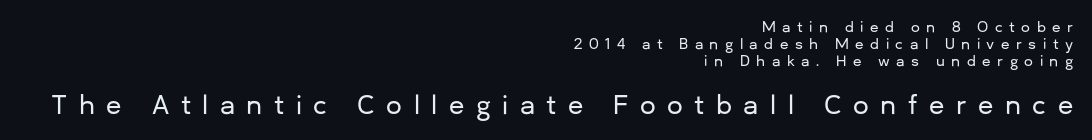
Q: Is the text italic (slanted)? A: No, it is upright.
Q: Is the text underlined? A: No.
Q: How is the paragraph aligned? A: Right-aligned.
Q: Is the spacing between letters normal or unusually wide? A: Unusually wide.
Q: Which block of text is set in a larger size, the first (top) or the second (bottom)? A: The second (bottom) one.
